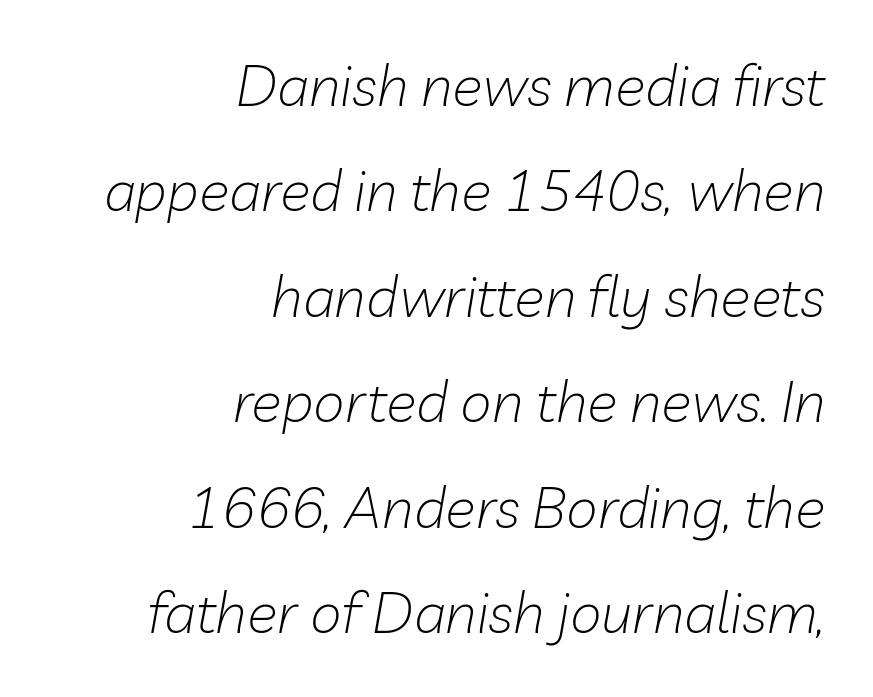
The image shows 57 px light type, italic (leaning right); set right-aligned, line spacing 1.85x, normal letter spacing, not underlined; low stroke contrast and a medium x-height.
